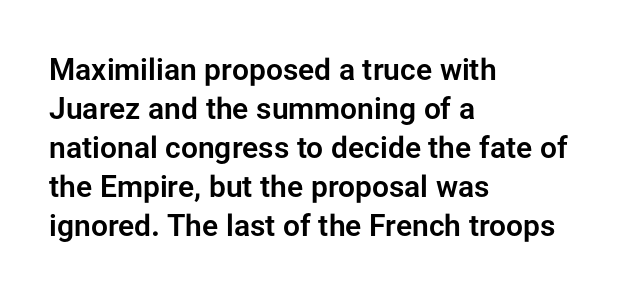
Line spacing here is normal. Words appear dense and cohesive because spacing is normal. Horizontal alignment here is leftward, the default for most running prose. Italic? Not at all — the glyphs are vertical. Classification — sans serif.
